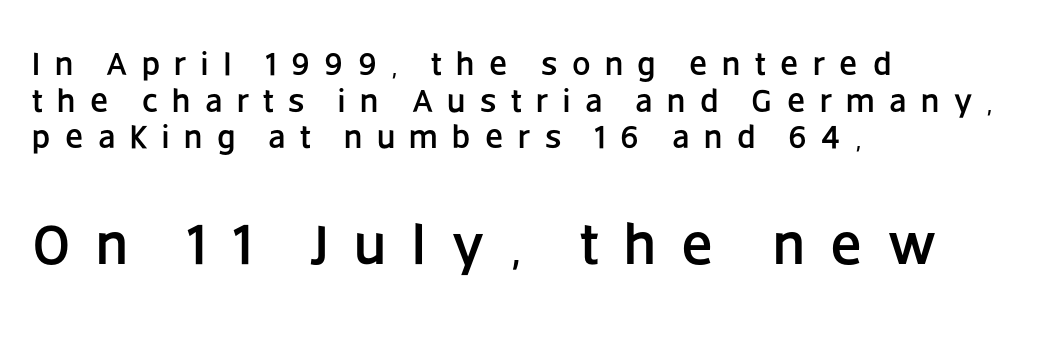
The setting favours the left margin, as ordinary paragraphs usually do. Descender tails drop into unmarked territory. No feet cap the strokes, marking this as sans-serif type. The emphasis by scale lands on block number two, below. Think of a printed novel: that variable character pitch is what you see here.
